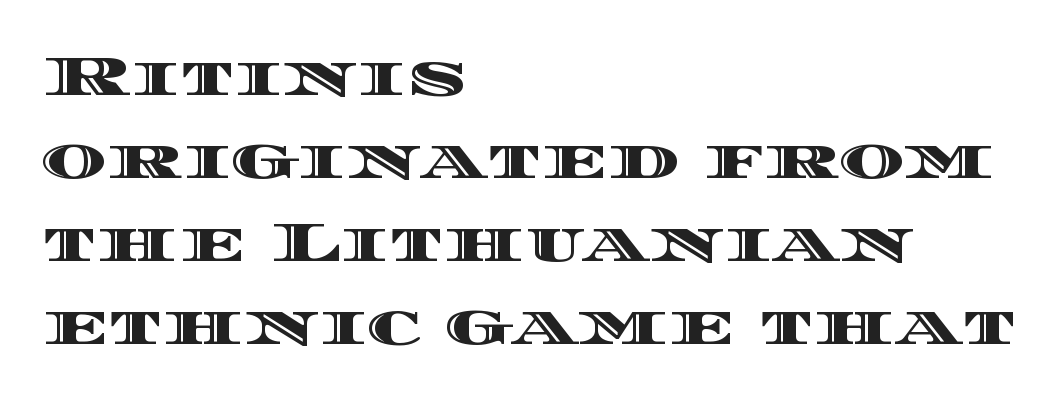
{"italic": "no", "width": "wide", "x_height": "large", "monospaced": "no", "underline": "no", "align": "left", "line_spacing": "normal", "line_spacing_ratio": 1.48, "letter_spacing": "normal", "letter_spacing_em": 0.0, "glyph_px": 56}
